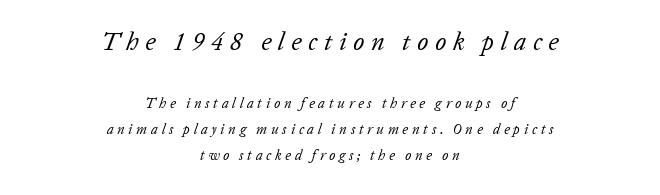
Which margin do the lines hug? Neither — every line sits in the middle. Underline: absent. The passage shown has open, widely tracked lettering throughout. This layout puts the oversized block above and the modest block below. The letters look calm and open, with moderate or lighter stems. Looking at the ascenders, they clearly lean.
